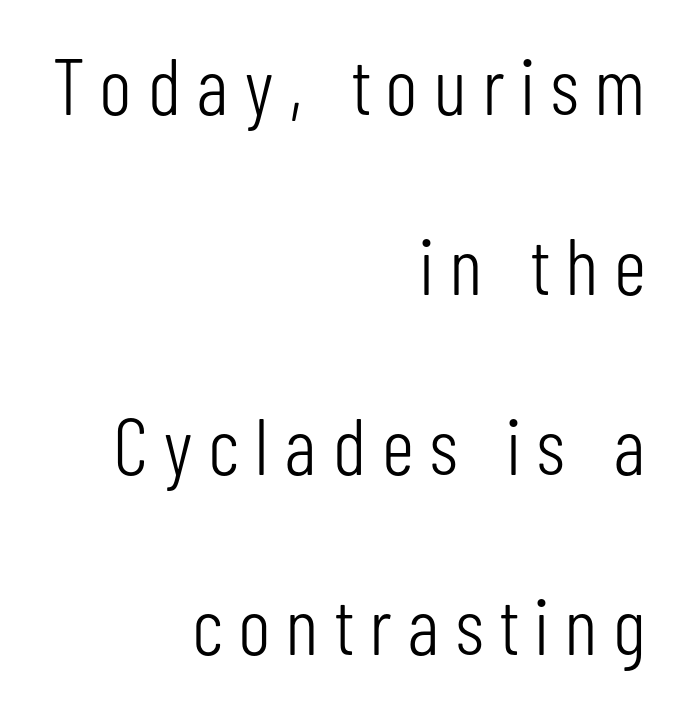
The image shows 80 px light, condensed sans-serif type, upright; set right-aligned, loose line spacing (2.25x), unusually wide letter spacing (+0.21 em), not underlined; low stroke contrast and a medium x-height.
